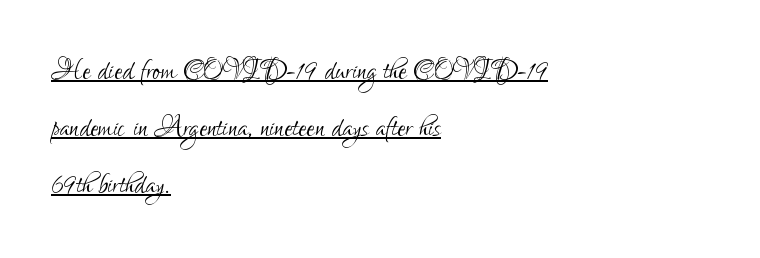
Q: Is the text bold? A: No.
Q: Is the text italic (slanted)? A: Yes.
Q: Is the typeface a serif or a sans-serif typeface? A: Sans-serif.
Q: Is the text underlined? A: Yes.
Q: How is the paragraph aligned? A: Left-aligned.
Q: Is the spacing between letters normal or unusually wide? A: Normal.
Q: Is the spacing between lines tight, normal or loose? A: Normal.
Q: Width (condensed, normal, or wide)? A: Condensed.
Q: Stroke contrast? A: Low.
Q: x-height? A: Small.
Q: Monospaced? A: No.
